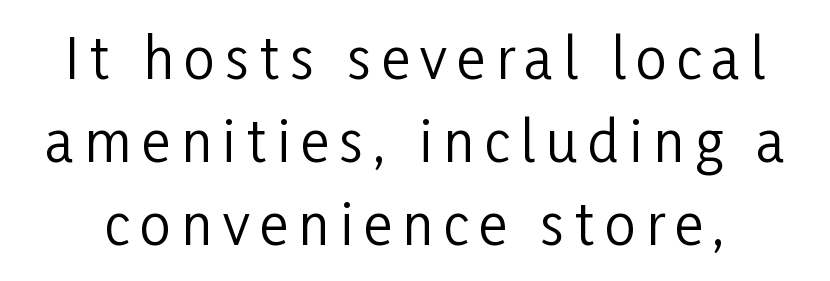
The passage shown is typed in a proportional face where columns would drift. No extra ink here — the face is not bold. Quick note: underline off. Does the leading feel generous? No, just average.
